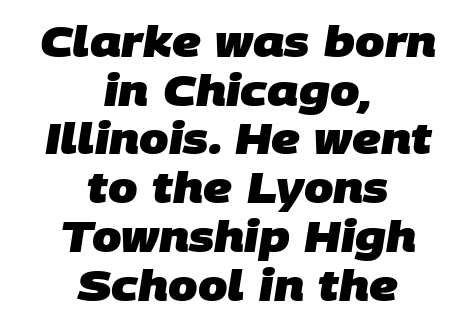
{"serif": "no", "bold": "yes", "weight": "heavy", "width": "normal", "stroke_contrast": "low", "x_height": "large", "monospaced": "no", "underline": "no", "align": "center", "line_spacing_ratio": 1.16, "letter_spacing": "normal", "letter_spacing_em": 0.0, "glyph_px": 42}
